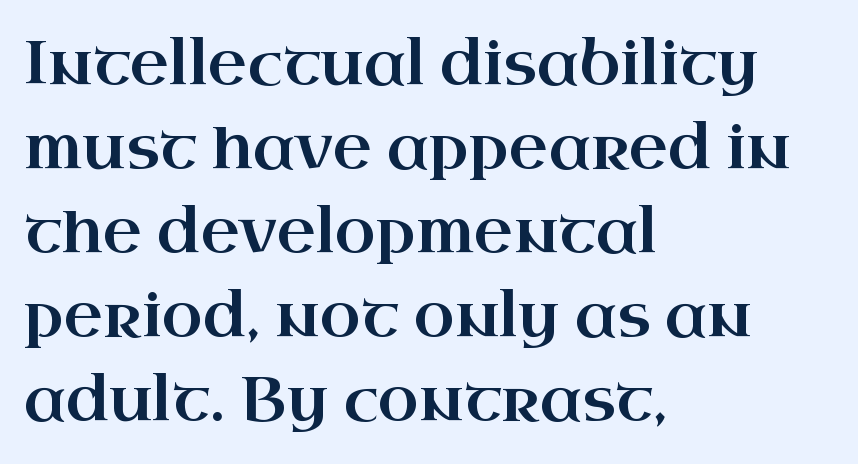
{"serif": "yes", "italic": "no", "width": "wide", "stroke_contrast": "high", "x_height": "small", "monospaced": "no", "underline": "no", "align": "left", "line_spacing": "normal", "line_spacing_ratio": 1.4, "letter_spacing": "normal", "letter_spacing_em": 0.0, "glyph_px": 60}
